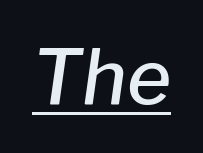
Think of a printed novel: that variable character pitch is what you see here. Characters are canted at an angle relative to the baseline's perpendicular. Glyph-to-glyph distance matches everyday printed text. The face used here appears with an underline applied. On the weight axis this lands at semibold, roughly 600.
